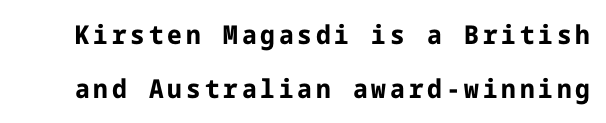
Leading is clearly above the norm, producing a sparse column. Typesetter's note: full bold, strokes at maximum text heaviness. Check the space under the baseline: it is left empty. This is roman type, the default non-slanted kind.
